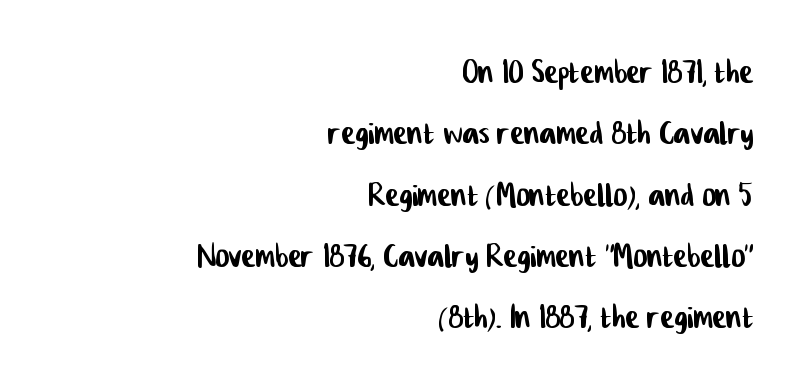
The text was rendered using a sans face with plain stroke endings. The passage shown is not underscored anywhere. The face used here is proportionally spaced, like ordinary book or web type. The horizontal fit of the characters is conventional and even.
